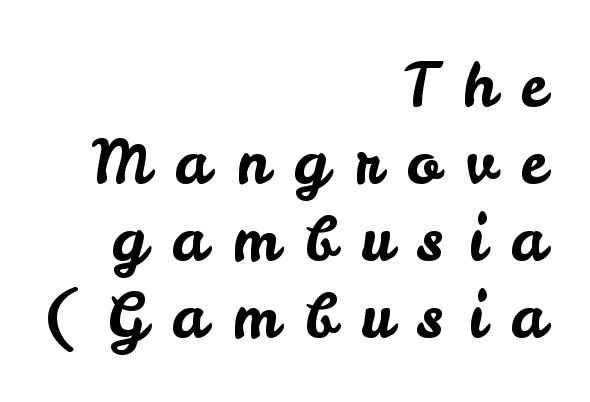
Students, note that the glyphs here are deliberately spaced far apart. The face used here is a sans, in the tradition of grotesques and geometrics. The rendering uses natural spacing where letterforms have individual widths. Glance below the letters and you will spot only blank space.
